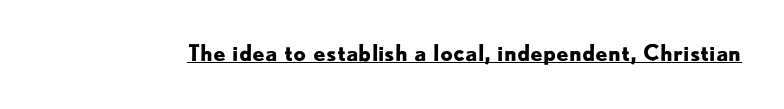
The image shows 22 px bold type, upright; set normal letter spacing, underlined.
